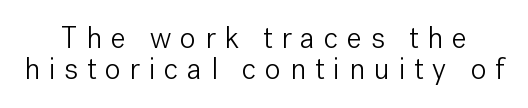
The image shows 30 px light sans-serif type, upright; set tight line spacing (1.04x), unusually wide letter spacing (+0.29 em), not underlined; low stroke contrast and a medium x-height.
